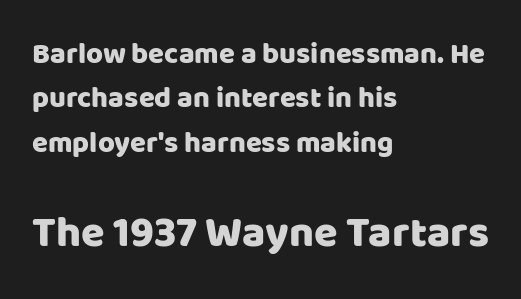
Q: Is the text italic (slanted)? A: No, it is upright.
Q: Is the typeface a serif or a sans-serif typeface? A: Sans-serif.
Q: Is the text underlined? A: No.
Q: How is the paragraph aligned? A: Left-aligned.
Q: Is the spacing between letters normal or unusually wide? A: Normal.
Q: Is the spacing between lines tight, normal or loose? A: Normal.
Q: Which block of text is set in a larger size, the first (top) or the second (bottom)? A: The second (bottom) one.
Q: Width (condensed, normal, or wide)? A: Normal.
Q: Stroke contrast? A: Low.
Q: x-height? A: Large.
Q: Monospaced? A: No.
